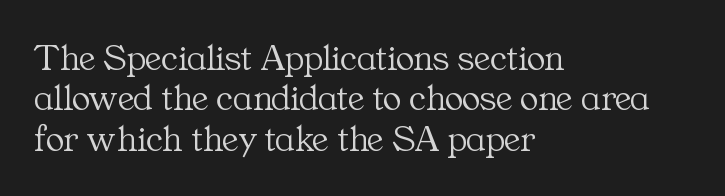
The leading is snug, giving the passage a crowded texture. Does the copy run flush right? No — it runs flush left. You could not count columns in this text — the font is proportionally spaced. This reads as an unemphasized weight, regular at the heaviest. A roman cut, with each character standing at attention. The words here are not underlined.
